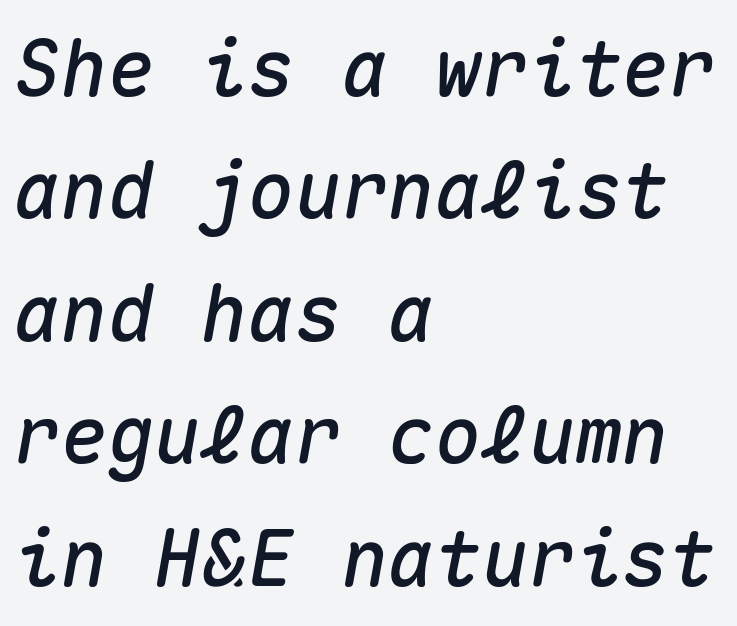
{"italic": "yes", "lean": "right", "slant_degrees": 10, "width": "normal", "stroke_contrast": "medium", "x_height": "medium", "monospaced": "yes", "underline": "no", "align": "left", "line_spacing": "normal", "line_spacing_ratio": 1.57, "letter_spacing": "normal", "letter_spacing_em": 0.0, "glyph_px": 78}
